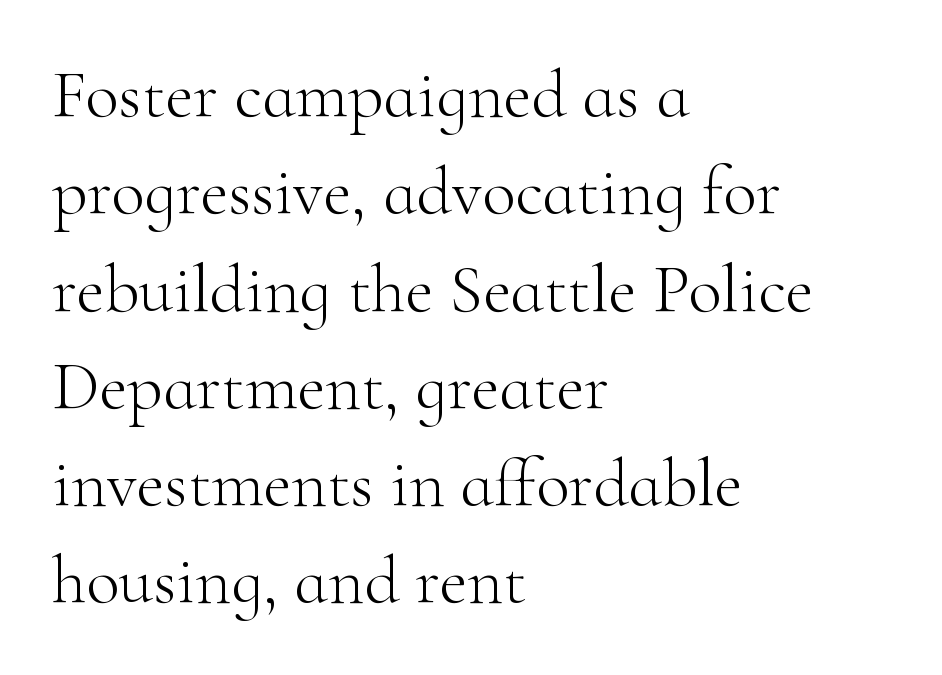
The image shows 69 px light serif type, upright; set left-aligned, normal line spacing (1.41x), normal letter spacing, not underlined; high stroke contrast and a small x-height.
